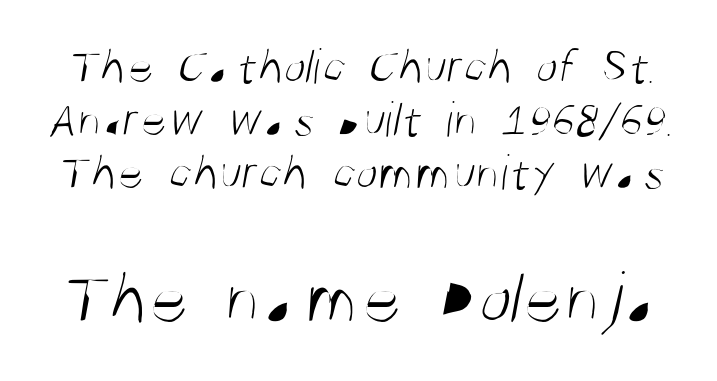
Size hierarchy here favors the trailing block over the leading one. Lines of text with bare space underneath. The weight tops out at a normal text grade. The rendering keeps characters at their native spacing.
